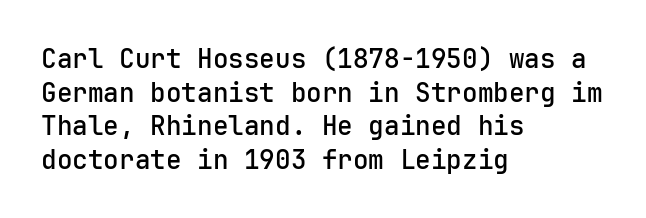
{"italic": "no", "bold": "semi", "underline": "no", "align": "left", "line_spacing": "normal", "line_spacing_ratio": 1.29, "letter_spacing": "normal", "letter_spacing_em": 0.0, "glyph_px": 26}
